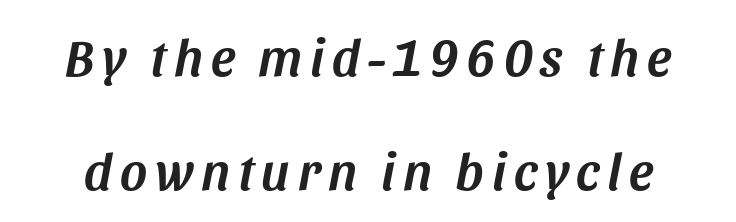
{"italic": "yes", "lean": "right", "slant_degrees": 11, "width": "normal", "stroke_contrast": "medium", "x_height": "large", "monospaced": "no", "underline": "no", "line_spacing": "loose", "line_spacing_ratio": 2.19, "glyph_px": 52}
